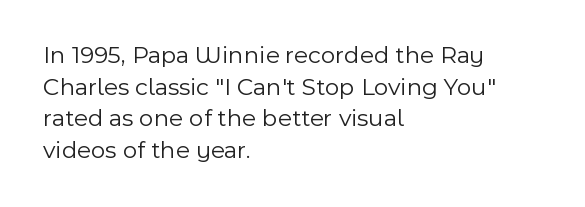
Q: Is the text bold? A: No.
Q: Is the text italic (slanted)? A: No, it is upright.
Q: Is the text underlined? A: No.
Q: How is the paragraph aligned? A: Left-aligned.
Q: Is the spacing between letters normal or unusually wide? A: Normal.
Q: Is the spacing between lines tight, normal or loose? A: Normal.
